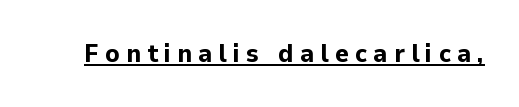
The image shows 26 px bold type, upright; set unusually wide letter spacing (+0.24 em), underlined.
